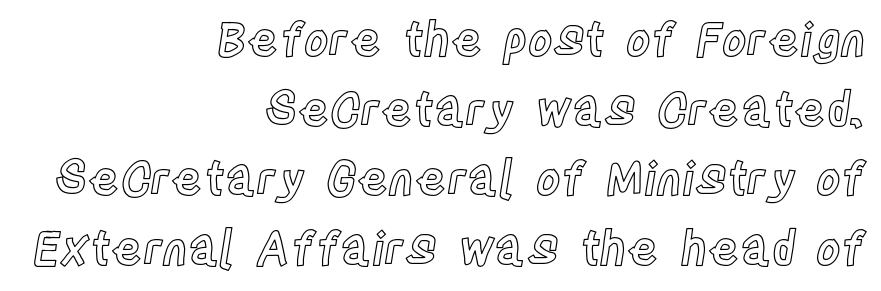
Q: Is the text italic (slanted)? A: Yes.
Q: Is the text underlined? A: No.
Q: How is the paragraph aligned? A: Right-aligned.
Q: Is the spacing between letters normal or unusually wide? A: Normal.
Q: Is the spacing between lines tight, normal or loose? A: Normal.
Q: Width (condensed, normal, or wide)? A: Condensed.
Q: x-height? A: Large.
Q: Monospaced? A: No.
